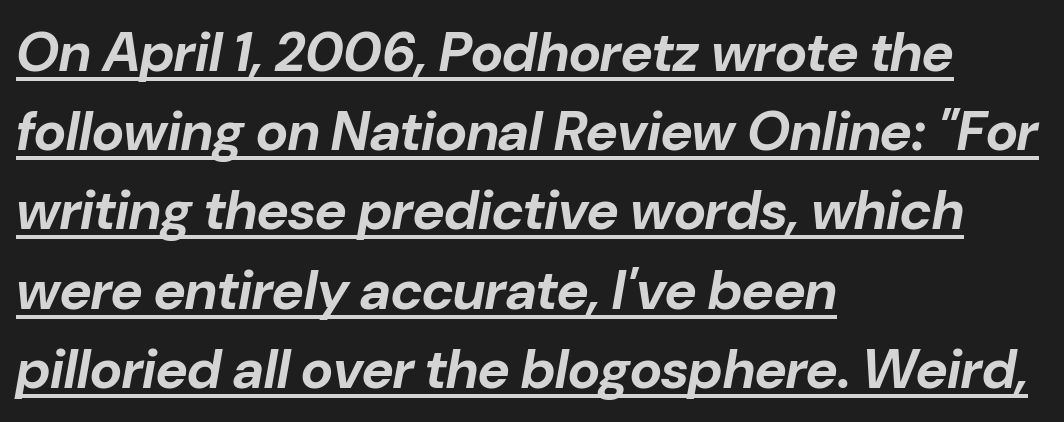
{"italic": "yes", "lean": "right", "slant_degrees": 10, "bold": "yes", "weight": "bold", "width": "normal", "stroke_contrast": "low", "x_height": "medium", "monospaced": "no", "underline": "yes", "align": "left", "line_spacing": "normal", "line_spacing_ratio": 1.44, "letter_spacing": "normal", "letter_spacing_em": 0.0, "glyph_px": 55}
